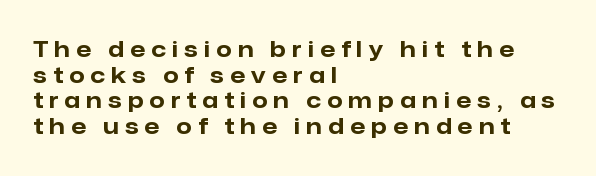
The image shows 22 px bold type, upright; set left-aligned, line spacing 1.17x, unusually wide letter spacing (+0.29 em), not underlined.
